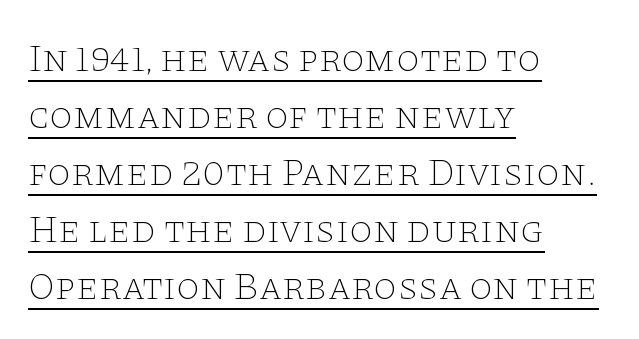
The image shows 38 px thin, wide serif type, upright; set left-aligned, normal line spacing (1.5x), normal letter spacing, underlined; low stroke contrast and a large x-height.
